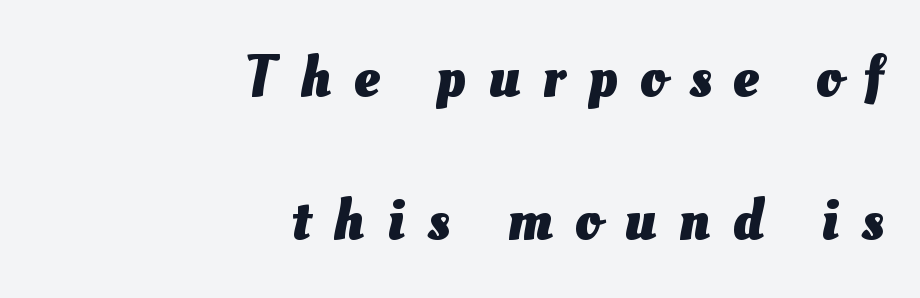
{"bold": "yes", "weight": "heavy", "width": "normal", "stroke_contrast": "medium", "x_height": "small", "monospaced": "no", "underline": "no", "align": "right", "line_spacing": "loose", "line_spacing_ratio": 2.46, "letter_spacing": "wide", "letter_spacing_em": 0.39, "glyph_px": 58}
